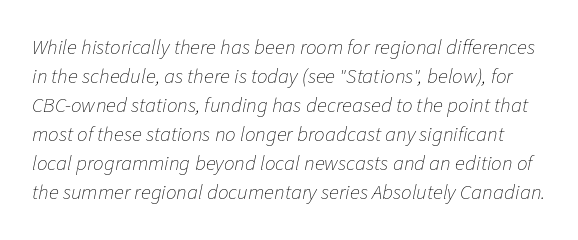
You can tell it's italic because the verticals aren't actually vertical. Interline gaps are of average width in this sample. The glyphs are unaccompanied by any horizontal stroke below them. Think standard paragraph weight, or any step lighter than that. Look at the tracking — it's just the regular setting, nothing added.
